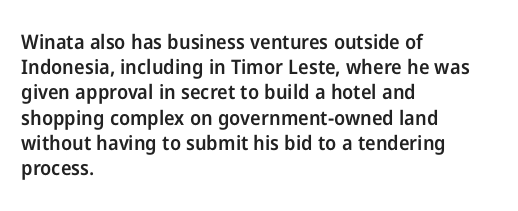
Q: Is the text bold? A: Semi-bold.
Q: Is the text italic (slanted)? A: No, it is upright.
Q: Is the text underlined? A: No.
Q: How is the paragraph aligned? A: Left-aligned.
Q: Is the spacing between letters normal or unusually wide? A: Normal.
Q: Is the spacing between lines tight, normal or loose? A: Normal.
